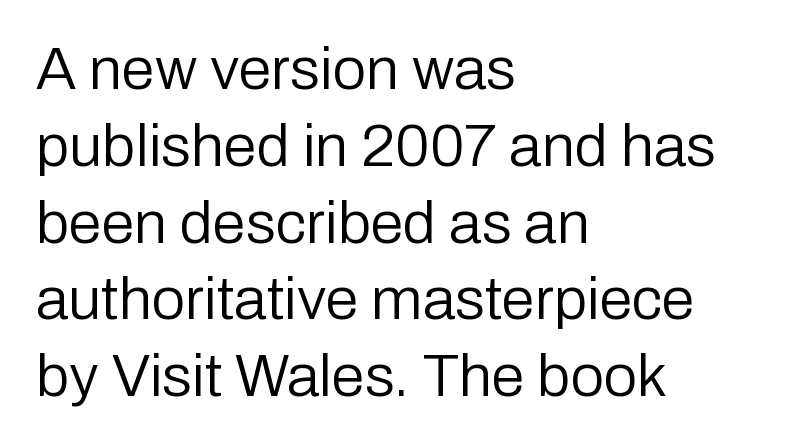
Posture: vertical. Plain, unruled lines of type. Varying glyph widths throughout — classic text-font behaviour. Bold? No — there's no thickening of the strokes. Notice how the passage keeps a crisp vertical edge on the left only. The characters display no serif detailing; their extremities are plain.
